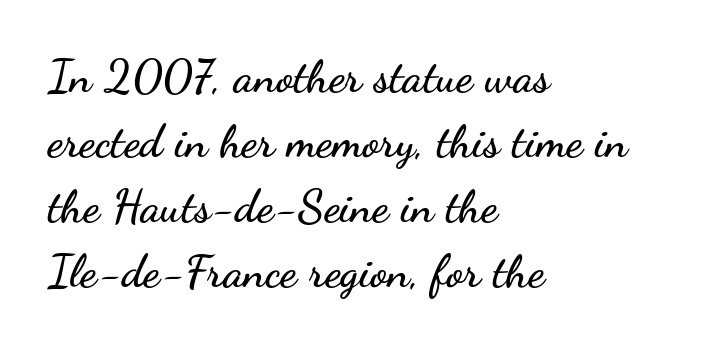
{"serif": "no", "width": "wide", "stroke_contrast": "low", "x_height": "small", "monospaced": "no", "underline": "no", "align": "left", "line_spacing": "normal", "line_spacing_ratio": 1.41, "letter_spacing": "normal", "letter_spacing_em": 0.0, "glyph_px": 46}
